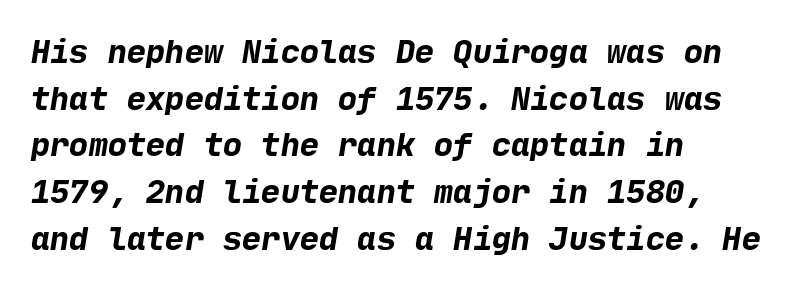
{"serif": "no", "bold": "yes", "weight": "bold", "width": "normal", "stroke_contrast": "low", "x_height": "medium", "underline": "no", "align": "left", "line_spacing": "normal", "line_spacing_ratio": 1.46, "letter_spacing": "normal", "letter_spacing_em": 0.0, "glyph_px": 32}
